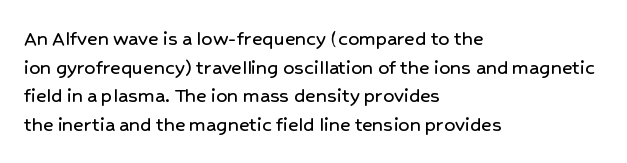
{"italic": "no", "underline": "no", "align": "left", "line_spacing": "normal", "line_spacing_ratio": 1.3, "letter_spacing": "normal", "letter_spacing_em": 0.0, "glyph_px": 22}
